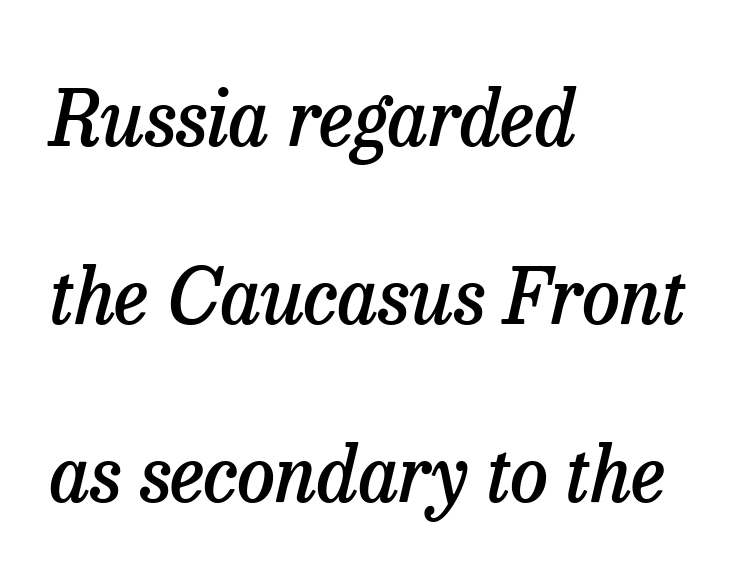
In CSS terms this would be text-align: left. Interline gaps are noticeably wide in this sample. Is this a fixed-width face? No — the glyphs have proportional, varying widths. The sample has been set in demibold, a notch under bold. The letters sit at their default tracking, neither squeezed nor spread.
